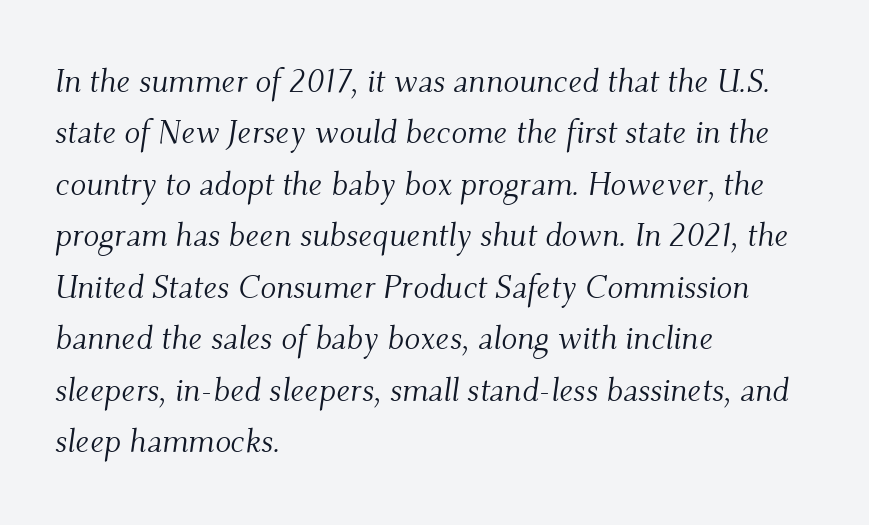
There's an unmistakable incline to the writing here. Stems and bowls with no extra thickness — not bold. Descenders hang freely into open space. Where is the straight margin? On the left.
